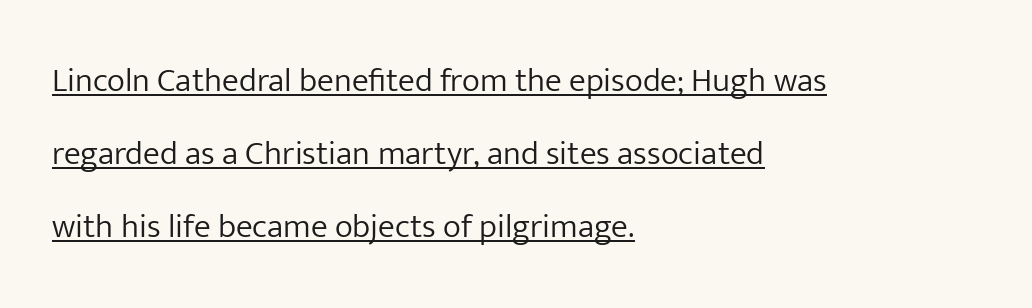
A light-to-regular cut is what we see here. A classic flush-left, rag-right setting is used for this passage. Posture: vertical. Underlining? Definitely there. The letters sit at their default tracking, neither squeezed nor spread. Font category for this specimen: sans-serif.
